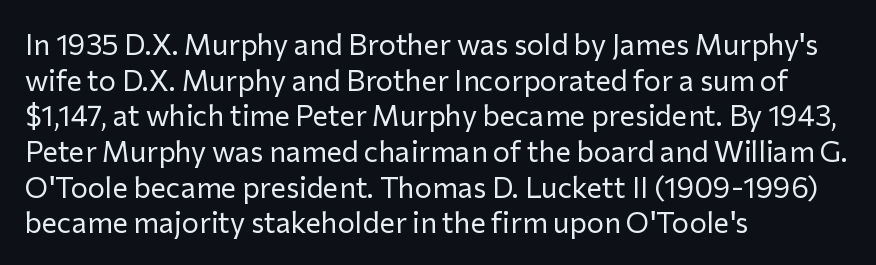
The image shows 29 px regular-weight sans-serif type, upright; set left-aligned, line spacing 1.23x, normal letter spacing, not underlined; low stroke contrast and a medium x-height.
